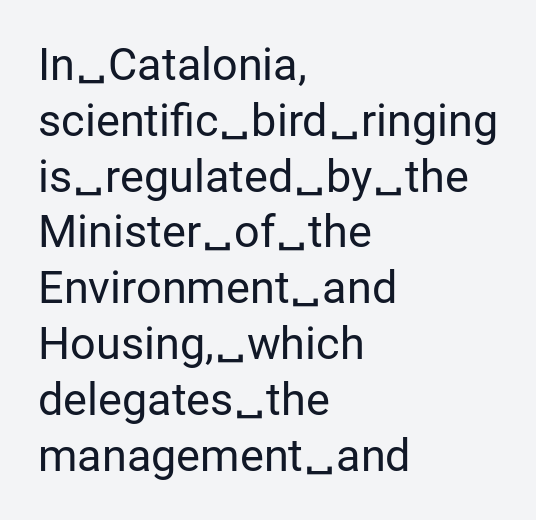
The lettering stays uniformly vertical, giving the passage a roman look. The string is rendered with underlining switched off. Every row of glyphs begins at an identical x-position on the left. Observe the absence of serifs on each vertical stroke in this sample. Unbolded letterforms with no extra heft.
